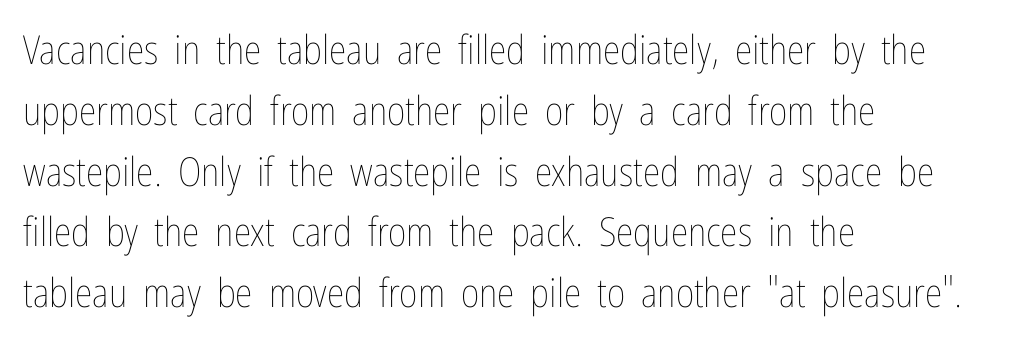
The image shows 40 px thin, condensed type, upright; set left-aligned, normal line spacing (1.52x), normal letter spacing, not underlined; low stroke contrast and a medium x-height.
